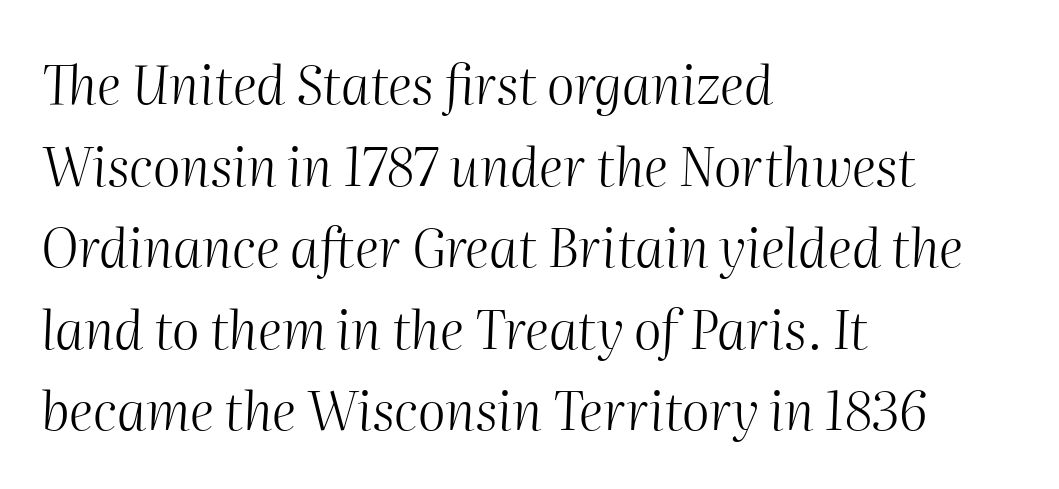
{"italic": "yes", "lean": "right", "slant_degrees": 2, "bold": "no", "weight": "light", "width": "normal", "stroke_contrast": "medium", "x_height": "medium", "monospaced": "no", "underline": "no", "align": "left", "line_spacing": "normal", "line_spacing_ratio": 1.54, "letter_spacing": "normal", "letter_spacing_em": 0.0, "glyph_px": 53}
